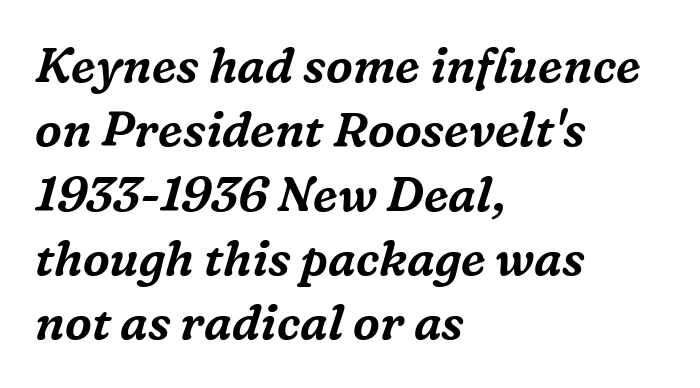
You can tell from the footed stems that serif type was used. Observe the ordinary spacing: letters are neighbours, not strangers. Compared with a centered layout, this one pins lines to the left instead. Check under the words: just untouched page. The line-height multiplier appears to be the usual default.
